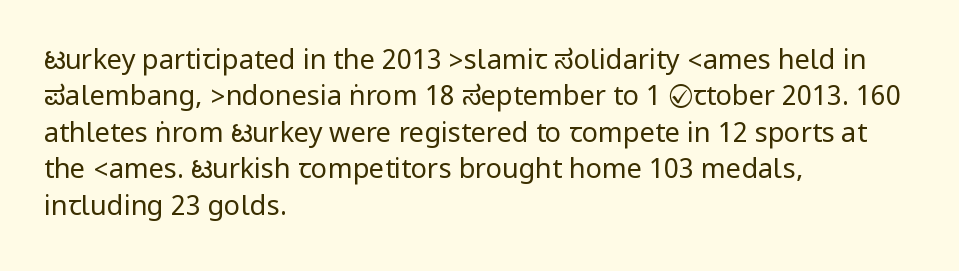
Q: Is the text bold? A: No.
Q: Is the text italic (slanted)? A: No, it is upright.
Q: Is the text underlined? A: No.
Q: How is the paragraph aligned? A: Left-aligned.
Q: Is the spacing between letters normal or unusually wide? A: Normal.
Q: Is the spacing between lines tight, normal or loose? A: Normal.
